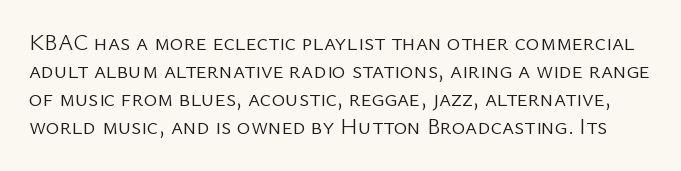
The image shows 23 px text type, upright; set line spacing 1.22x, normal letter spacing, not underlined.
